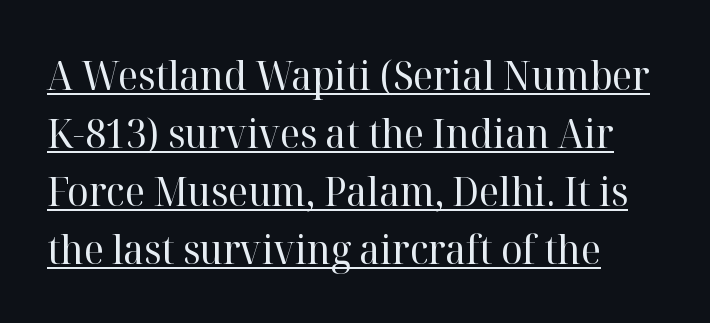
Q: Is the text bold? A: No.
Q: Is the text italic (slanted)? A: No, it is upright.
Q: Is the typeface a serif or a sans-serif typeface? A: Serif.
Q: Is the text underlined? A: Yes.
Q: How is the paragraph aligned? A: Left-aligned.
Q: Is the spacing between letters normal or unusually wide? A: Normal.
Q: Is the spacing between lines tight, normal or loose? A: Normal.
Q: Width (condensed, normal, or wide)? A: Normal.
Q: Stroke contrast? A: High.
Q: x-height? A: Medium.
Q: Monospaced? A: No.
